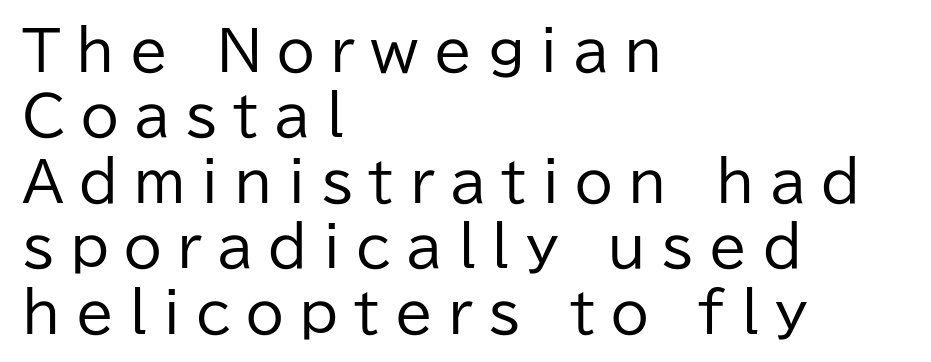
Is this a sans? Yes — the strokes have no serifs. A roman cut, with each character standing at attention. Stems and bowls with no extra thickness — not bold. The tracking jumps out immediately: characters are airy and widely separated. A typesetter would call this proportional, since set widths differ per character.
